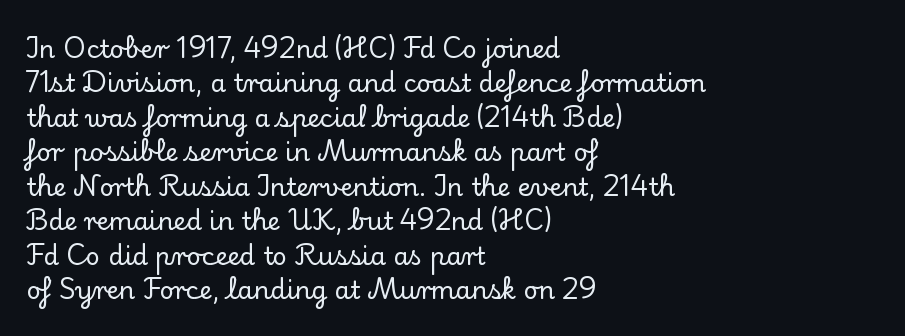
Q: Is the text italic (slanted)? A: No, it is upright.
Q: Is the text underlined? A: No.
Q: How is the paragraph aligned? A: Left-aligned.
Q: Is the spacing between letters normal or unusually wide? A: Normal.
Q: Is the spacing between lines tight, normal or loose? A: Normal.
